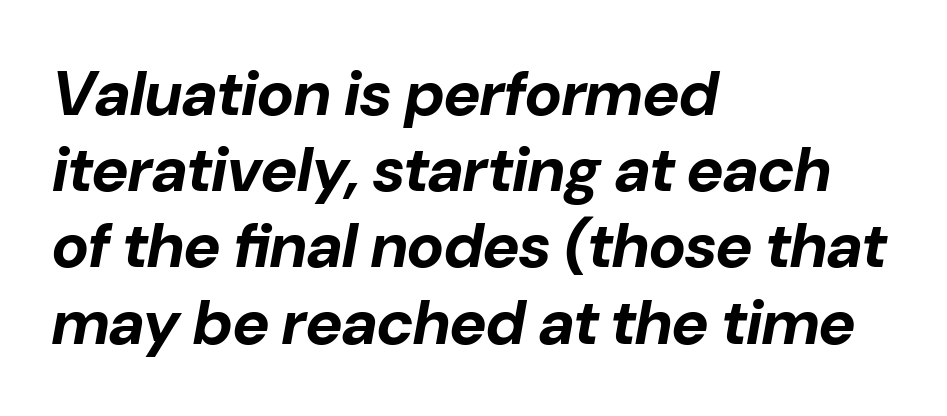
Q: Is the text bold? A: Yes.
Q: Is the text italic (slanted)? A: Yes, it leans right by about 10 degrees.
Q: Is the text underlined? A: No.
Q: How is the paragraph aligned? A: Left-aligned.
Q: Is the spacing between letters normal or unusually wide? A: Normal.
Q: Width (condensed, normal, or wide)? A: Normal.
Q: Stroke contrast? A: Low.
Q: x-height? A: Medium.
Q: Monospaced? A: No.
